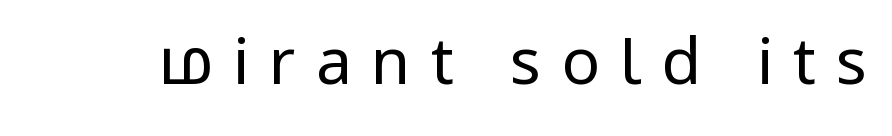
Descender tails drop into unmarked territory. Ordinary non-slanted type is in use. Observe the absence of serifs on each vertical stroke in this sample. These lines have a slow, spaced-out rhythm from letter to letter.
